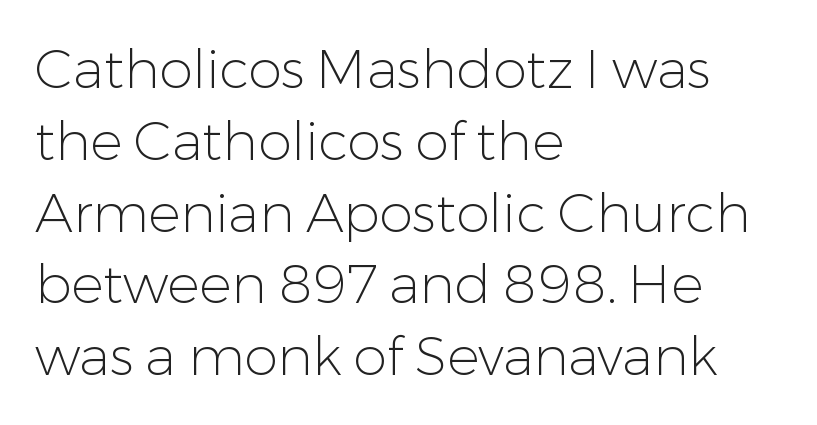
Q: Is the text bold? A: No.
Q: Is the text italic (slanted)? A: No, it is upright.
Q: Is the typeface a serif or a sans-serif typeface? A: Sans-serif.
Q: Is the text underlined? A: No.
Q: How is the paragraph aligned? A: Left-aligned.
Q: Is the spacing between letters normal or unusually wide? A: Normal.
Q: Is the spacing between lines tight, normal or loose? A: Normal.
Q: Width (condensed, normal, or wide)? A: Normal.
Q: Stroke contrast? A: Low.
Q: x-height? A: Medium.
Q: Monospaced? A: No.
